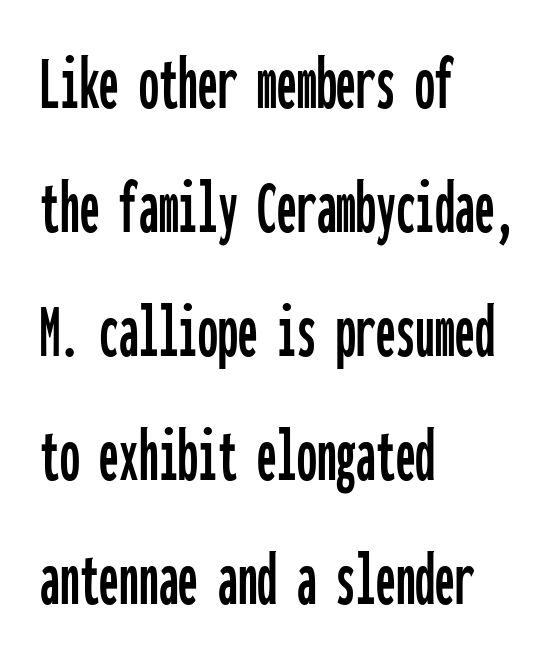
{"serif": "no", "italic": "no", "width": "condensed", "stroke_contrast": "low", "x_height": "medium", "monospaced": "yes", "underline": "no", "align": "left", "line_spacing": "normal", "line_spacing_ratio": 1.57, "letter_spacing": "normal", "letter_spacing_em": 0.0, "glyph_px": 79}
